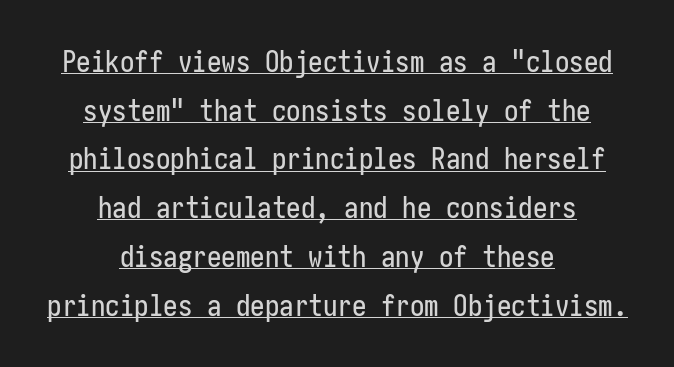
Italic? Not at all — the glyphs are vertical. Students, observe the line beneath the letters — that is underlining. Stroke terminals: plain, sans-serif. Does the copy run flush right? No — it is centered line by line. In terms of leading, this rendering sits right in the middle.
